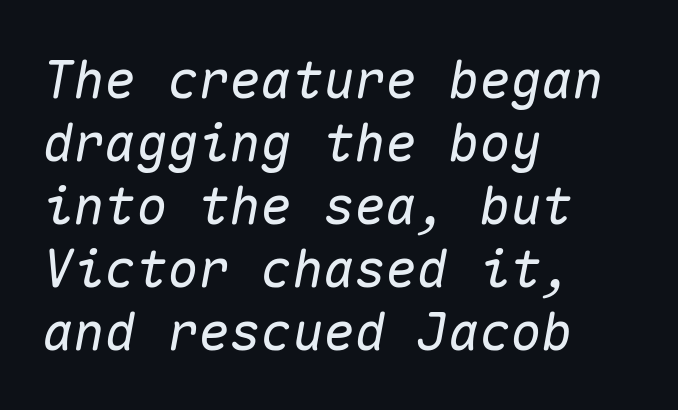
The compositor pushed each line to the left boundary. Nothing unusual about the tracking: characters are spaced as the font intends. The zone under the glyphs is completely vacant. In terms of posture, this sample is oblique. Here the designer chose a console-style face with uniform glyph widths.
